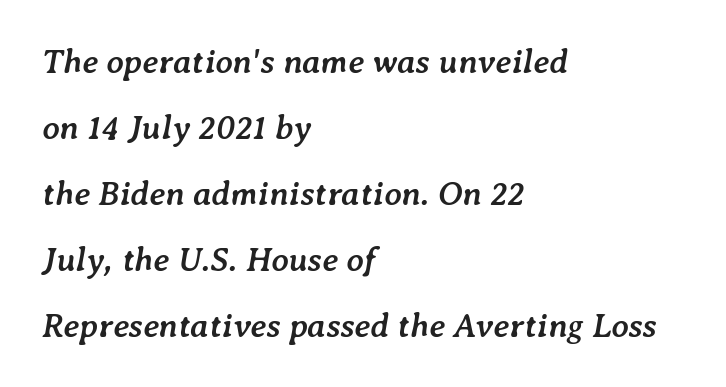
{"italic": "yes", "lean": "right", "slant_degrees": 7, "bold": "yes", "weight": "semibold", "width": "normal", "stroke_contrast": "low", "x_height": "medium", "monospaced": "no", "underline": "no", "align": "left", "line_spacing": "loose", "line_spacing_ratio": 1.94, "letter_spacing": "normal", "letter_spacing_em": 0.0, "glyph_px": 34}
